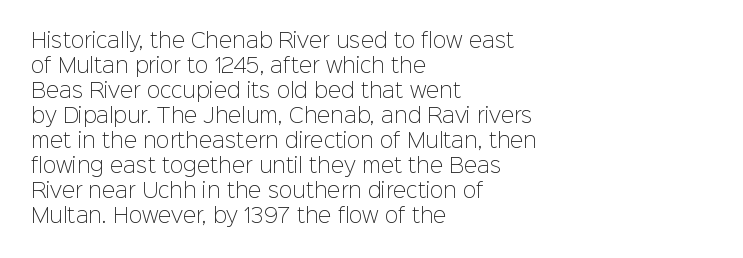
The image shows 20 px text type, upright; set left-aligned, normal line spacing (1.25x), normal letter spacing, not underlined.
